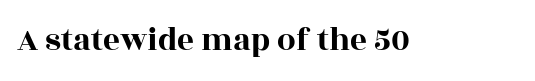
Q: Is the text italic (slanted)? A: No, it is upright.
Q: Is the typeface a serif or a sans-serif typeface? A: Serif.
Q: Is the text underlined? A: No.
Q: Is the spacing between letters normal or unusually wide? A: Normal.
Q: Width (condensed, normal, or wide)? A: Wide.
Q: x-height? A: Large.
Q: Monospaced? A: No.
